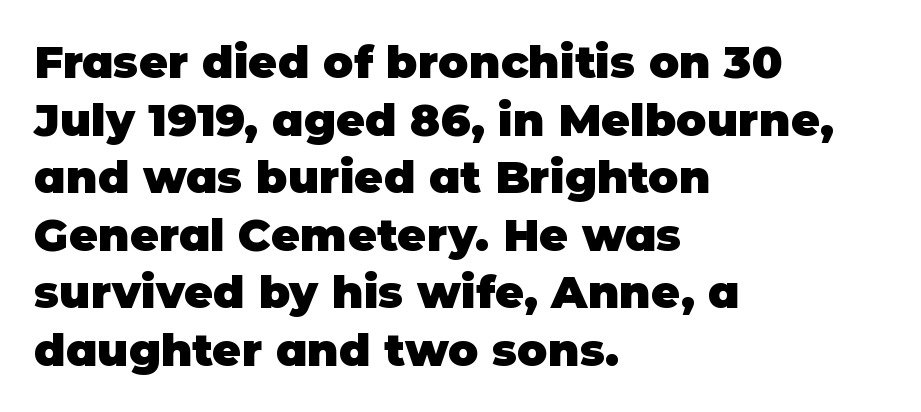
Q: Is the text bold? A: Yes.
Q: Is the text italic (slanted)? A: No, it is upright.
Q: Is the typeface a serif or a sans-serif typeface? A: Sans-serif.
Q: Is the text underlined? A: No.
Q: How is the paragraph aligned? A: Left-aligned.
Q: Is the spacing between letters normal or unusually wide? A: Normal.
Q: Is the spacing between lines tight, normal or loose? A: Normal.
Q: Width (condensed, normal, or wide)? A: Normal.
Q: Stroke contrast? A: Low.
Q: x-height? A: Large.
Q: Monospaced? A: No.
